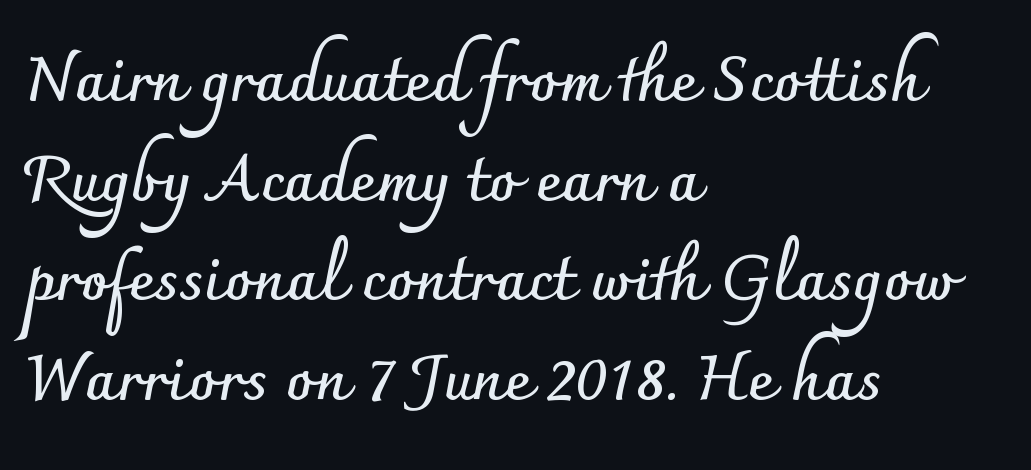
The image shows 63 px semibold sans-serif type; set left-aligned, normal line spacing (1.58x), normal letter spacing, not underlined; low stroke contrast and a small x-height.
